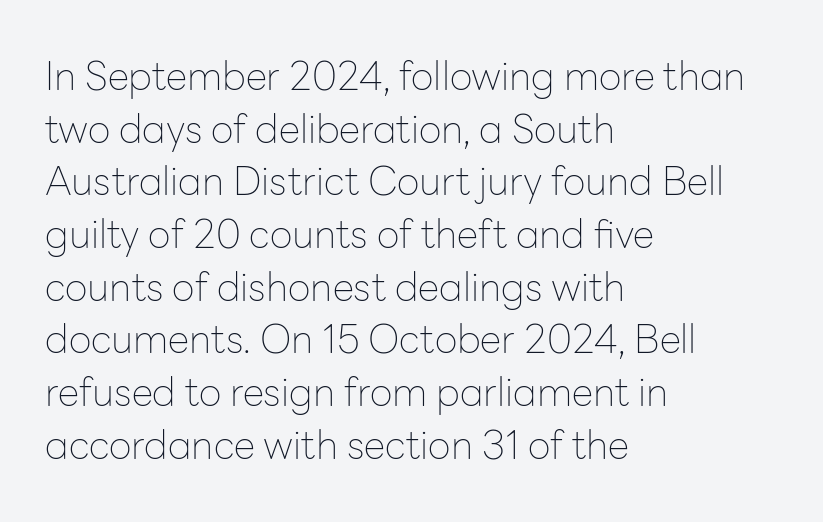
Q: Is the text bold? A: No.
Q: Is the text italic (slanted)? A: No, it is upright.
Q: Is the typeface a serif or a sans-serif typeface? A: Sans-serif.
Q: Is the text underlined? A: No.
Q: How is the paragraph aligned? A: Left-aligned.
Q: Is the spacing between letters normal or unusually wide? A: Normal.
Q: Is the spacing between lines tight, normal or loose? A: Normal.
Q: Width (condensed, normal, or wide)? A: Normal.
Q: Stroke contrast? A: Low.
Q: x-height? A: Medium.
Q: Monospaced? A: No.
